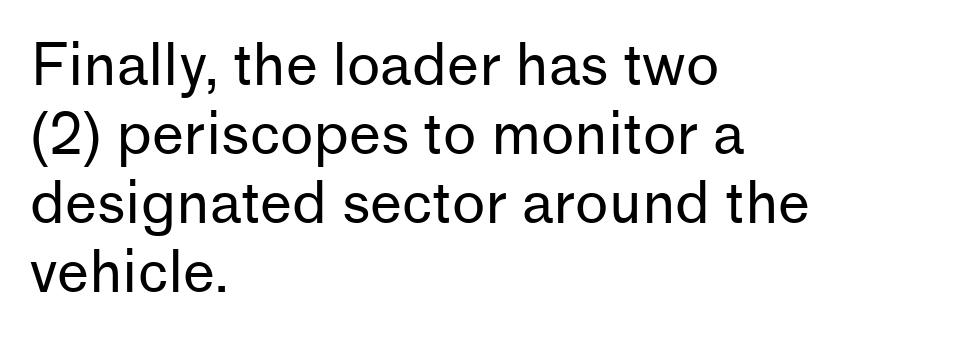
{"serif": "no", "italic": "no", "bold": "no", "weight": "regular", "width": "normal", "stroke_contrast": "low", "x_height": "medium", "monospaced": "no", "underline": "no", "align": "left", "line_spacing_ratio": 1.21, "letter_spacing": "normal", "letter_spacing_em": 0.0, "glyph_px": 57}
